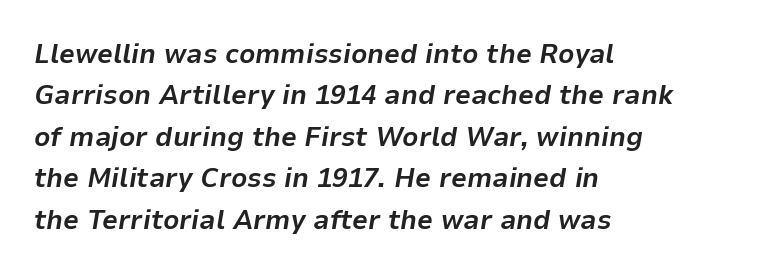
Which margin do the lines hug? The left one — the right edge is uneven. This sample uses plain, unmodified letter spacing. A clean baseline with only descenders dipping below it. These lines are rendered in a variable-pitch font. This sample uses an oblique cut, with every glyph tilted off the vertical. Is the type bold? Yes — the strokes are clearly thick and heavy.
